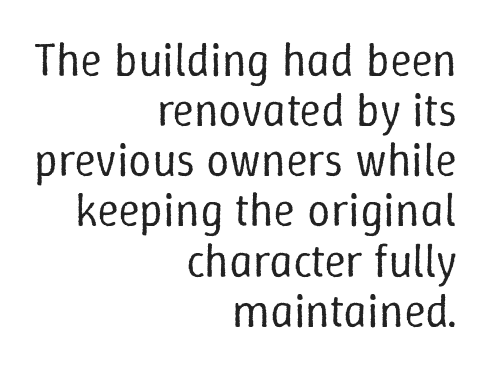
Q: Is the text bold? A: No.
Q: Is the text italic (slanted)? A: No, it is upright.
Q: Is the text underlined? A: No.
Q: How is the paragraph aligned? A: Right-aligned.
Q: Is the spacing between letters normal or unusually wide? A: Normal.
Q: Is the spacing between lines tight, normal or loose? A: Tight.
Q: Width (condensed, normal, or wide)? A: Normal.
Q: Stroke contrast? A: Low.
Q: x-height? A: Medium.
Q: Monospaced? A: No.
